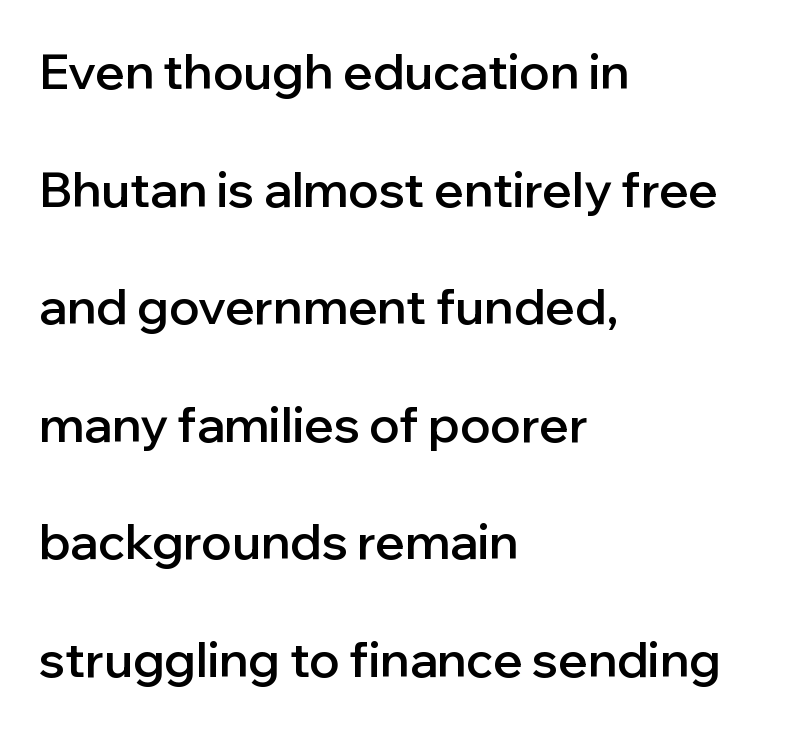
{"serif": "no", "italic": "no", "bold": "semi", "weight": "semibold", "width": "normal", "stroke_contrast": "low", "x_height": "medium", "monospaced": "no", "underline": "no", "align": "left", "line_spacing": "loose", "line_spacing_ratio": 2.4, "letter_spacing": "normal", "letter_spacing_em": 0.0, "glyph_px": 49}
